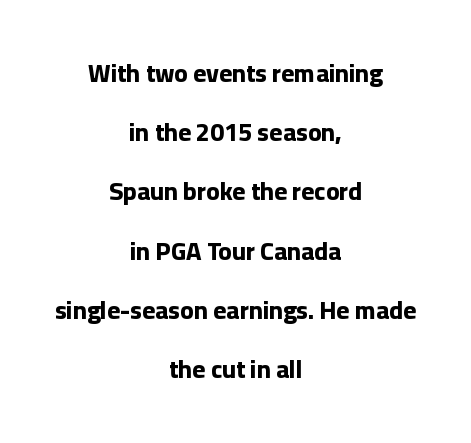
Q: Is the text bold? A: Yes.
Q: Is the text italic (slanted)? A: No, it is upright.
Q: Is the text underlined? A: No.
Q: How is the paragraph aligned? A: Centered.
Q: Is the spacing between letters normal or unusually wide? A: Normal.
Q: Is the spacing between lines tight, normal or loose? A: Loose.
